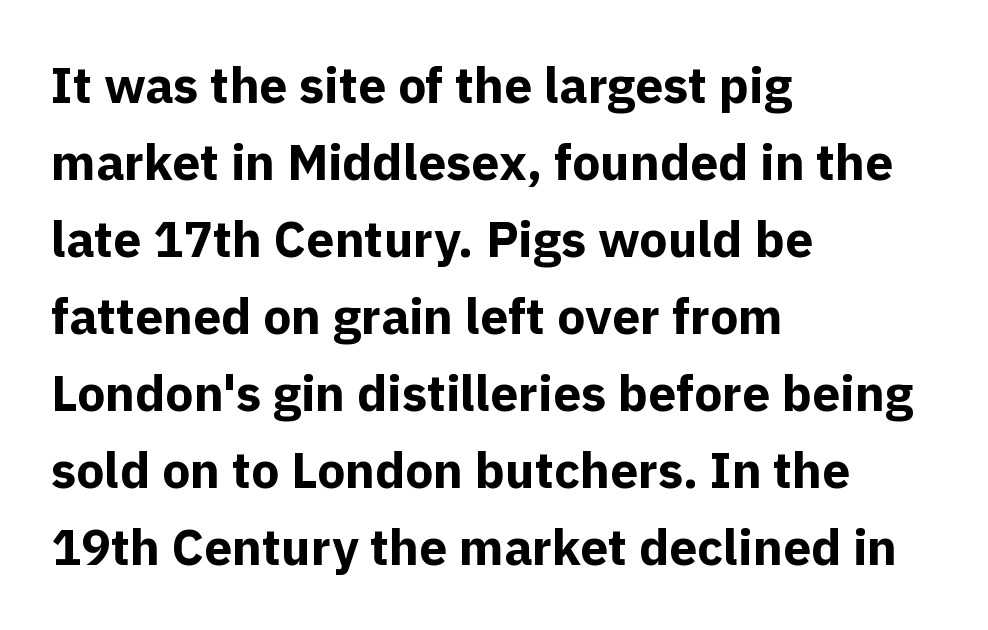
The passage shown stacks its lines at a standard gap. The letters stand straight up with perfectly vertical stems. Note the varied advance widths — an 'i' is clearly narrower than an 'm'. Every row of glyphs begins at an identical x-position on the left. There is no visible air inserted between adjacent glyphs.
